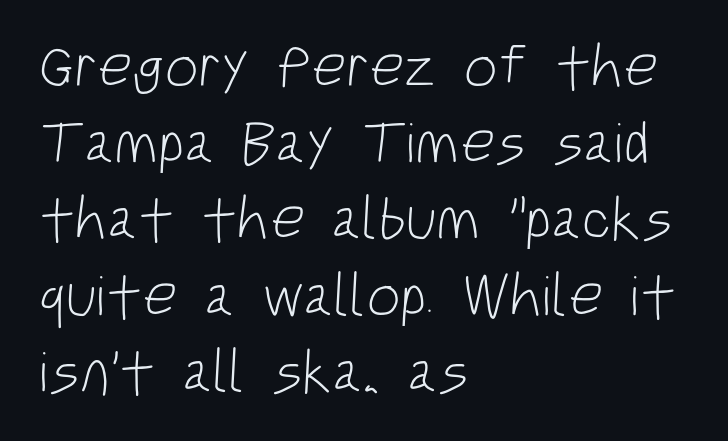
Q: Is the text bold? A: No.
Q: Is the typeface a serif or a sans-serif typeface? A: Sans-serif.
Q: Is the text underlined? A: No.
Q: How is the paragraph aligned? A: Left-aligned.
Q: Is the spacing between letters normal or unusually wide? A: Normal.
Q: Is the spacing between lines tight, normal or loose? A: Normal.
Q: Width (condensed, normal, or wide)? A: Condensed.
Q: Stroke contrast? A: Low.
Q: x-height? A: Large.
Q: Monospaced? A: No.
